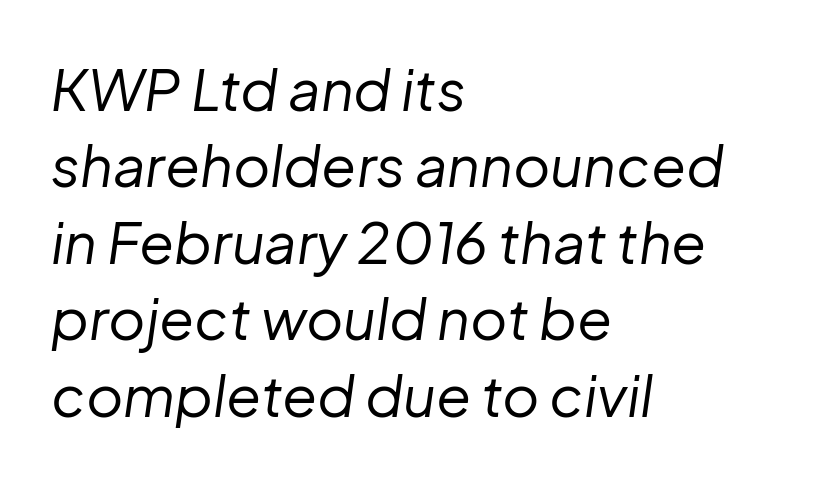
Q: Is the text bold? A: No.
Q: Is the text italic (slanted)? A: Yes, it leans right by about 8 degrees.
Q: Is the text underlined? A: No.
Q: How is the paragraph aligned? A: Left-aligned.
Q: Is the spacing between letters normal or unusually wide? A: Normal.
Q: Is the spacing between lines tight, normal or loose? A: Normal.
Q: Width (condensed, normal, or wide)? A: Normal.
Q: Stroke contrast? A: Low.
Q: x-height? A: Medium.
Q: Monospaced? A: No.
